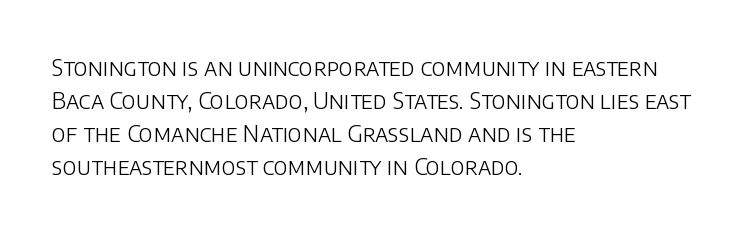
{"italic": "no", "bold": "no", "underline": "no", "align": "left", "line_spacing": "normal", "line_spacing_ratio": 1.44, "letter_spacing": "normal", "letter_spacing_em": 0.0, "glyph_px": 23}
